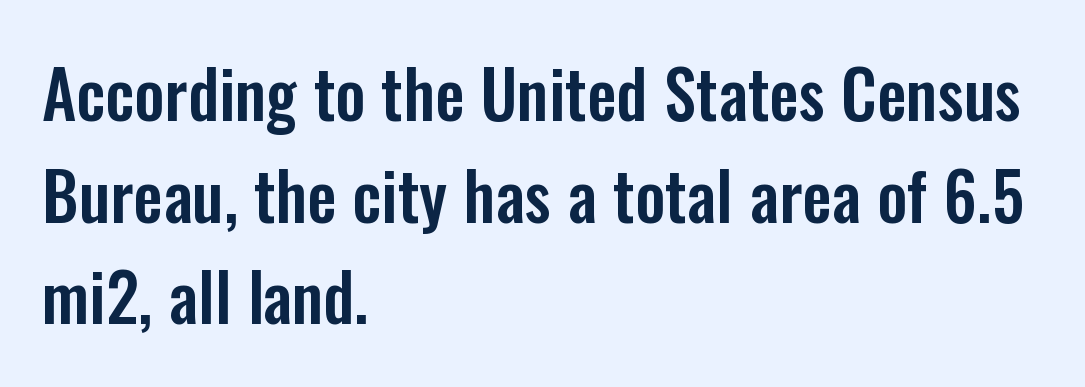
Q: Is the text italic (slanted)? A: No, it is upright.
Q: Is the typeface a serif or a sans-serif typeface? A: Sans-serif.
Q: Is the text underlined? A: No.
Q: How is the paragraph aligned? A: Left-aligned.
Q: Is the spacing between letters normal or unusually wide? A: Normal.
Q: Is the spacing between lines tight, normal or loose? A: Normal.
Q: Width (condensed, normal, or wide)? A: Condensed.
Q: Stroke contrast? A: Low.
Q: x-height? A: Medium.
Q: Monospaced? A: No.
